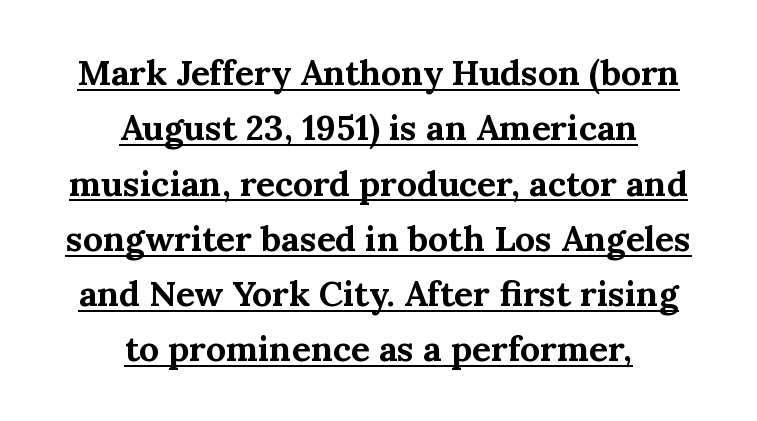
Leftover space on each line is divided equally before and after the words. Decoration check: the copy is underlined. Small tapered or slab feet sit at the stroke ends, so this counts as serif. Does extra space separate the letters? No, they use regular spacing.
